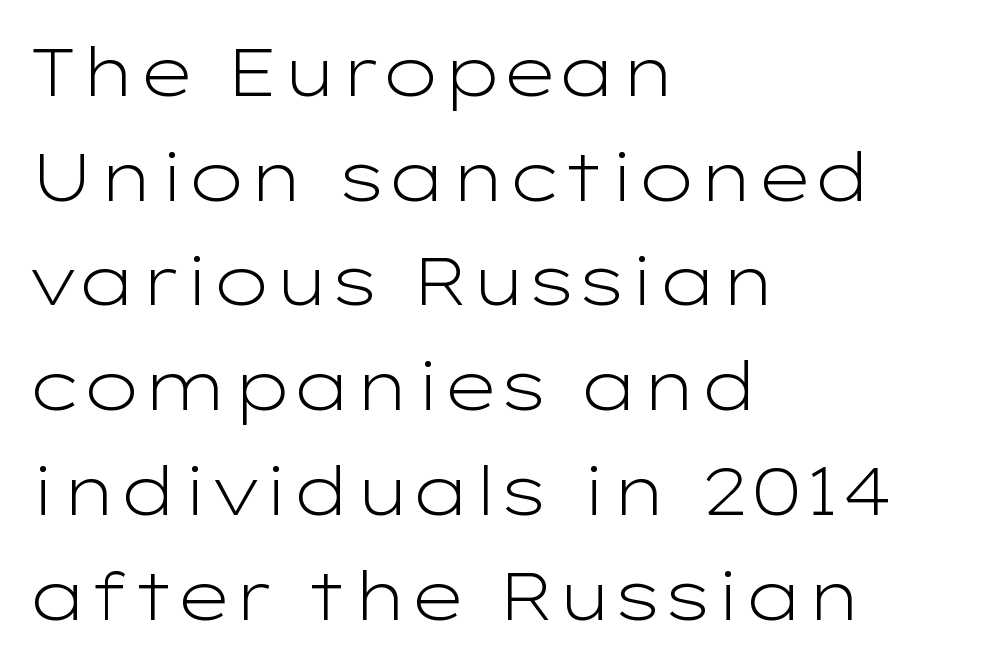
Characters remain perfectly vertical along every line. Beneath every word, the page is bare. Inter-character spacing is left at the font's built-in metrics. Proportional: the letters do not fall into vertical columns.
